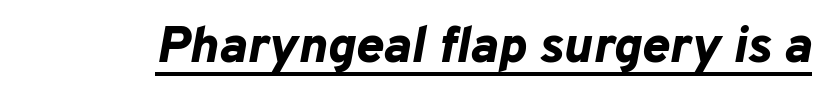
{"italic": "yes", "lean": "right", "slant_degrees": 10, "bold": "yes", "weight": "bold", "width": "normal", "stroke_contrast": "low", "x_height": "medium", "monospaced": "no", "underline": "yes", "letter_spacing": "normal", "letter_spacing_em": 0.0, "glyph_px": 52}
